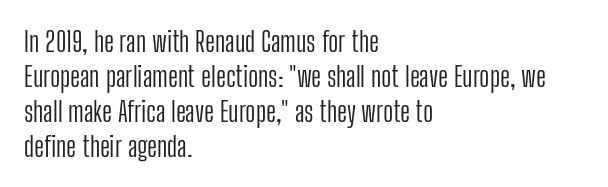
Is this a sans? Yes — the strokes have no serifs. The lines are quadded left. Any mark beneath the type? The region is blank. Weight: not bold — regular or lighter. The rendering uses a moderate line-height, typical for paragraphs.
